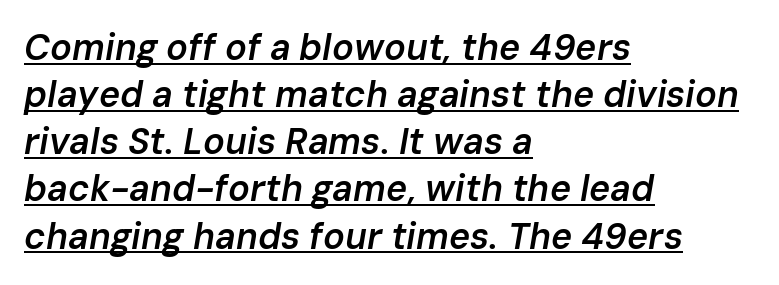
The image shows 36 px semibold type, italic (leaning right); set left-aligned, normal line spacing (1.31x), normal letter spacing, underlined; low stroke contrast and a medium x-height.
